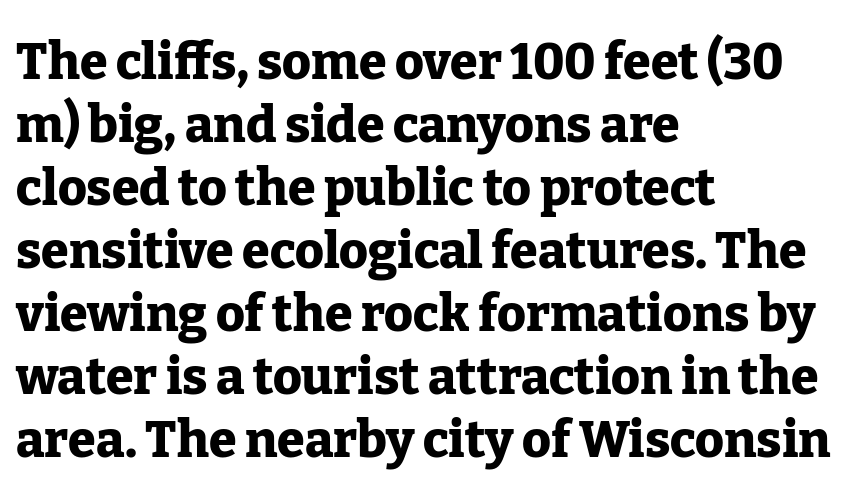
If you measured baseline to baseline, you'd find a middling distance. Classification — serif. The strokes are fattened all the way to bold. Posture: vertical. The lines are quadded left. Between one letter and the next there's only the usual sliver of space.
